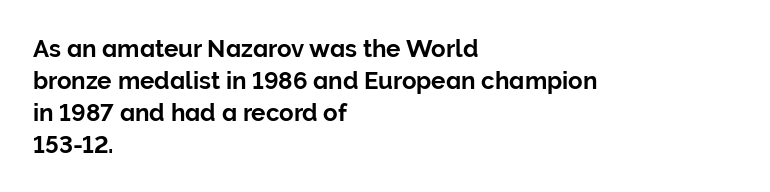
The image shows 24 px text type, upright; set left-aligned, normal line spacing (1.33x), normal letter spacing, not underlined.
